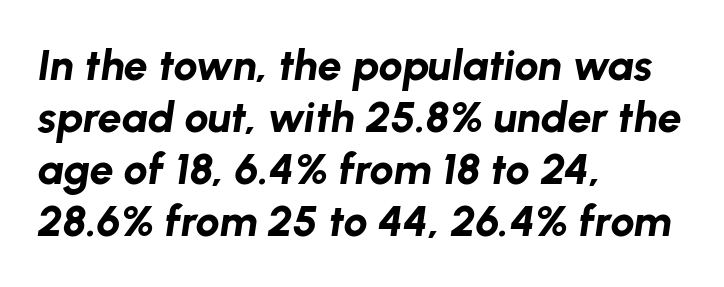
The image shows 43 px bold type, italic (leaning right); set left-aligned, line spacing 1.21x, normal letter spacing, not underlined; low stroke contrast and a medium x-height.
